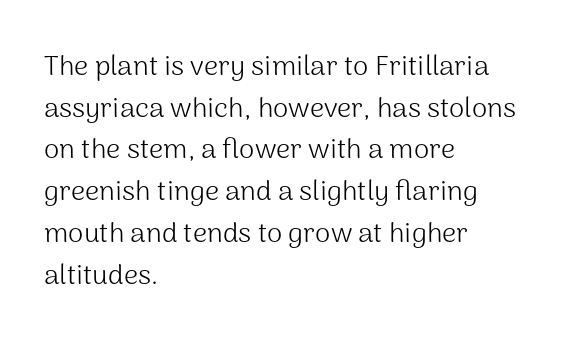
Counters stay open thanks to moderate or lighter strokes. These lines sit exactly where default settings would place them. In terms of letterform style, serifs are entirely absent. The specimen omits any rule beneath the text block's lines.
